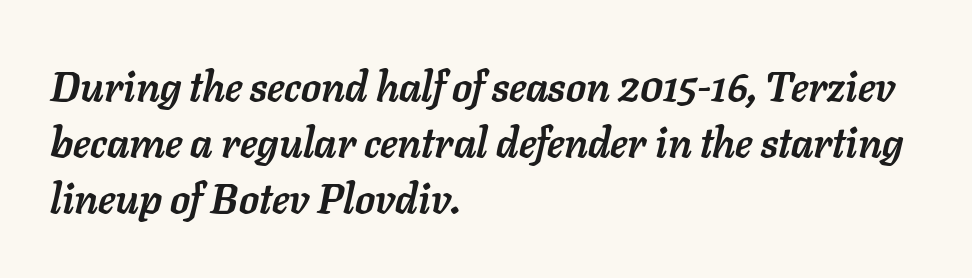
Compared with ordinary roman type, these characters are visibly tilted. Successive baselines arrive at the customary interval. Each row of text sits above clean, open space. Notice how the passage keeps a crisp vertical edge on the left only. There is no visible air inserted between adjacent glyphs.
